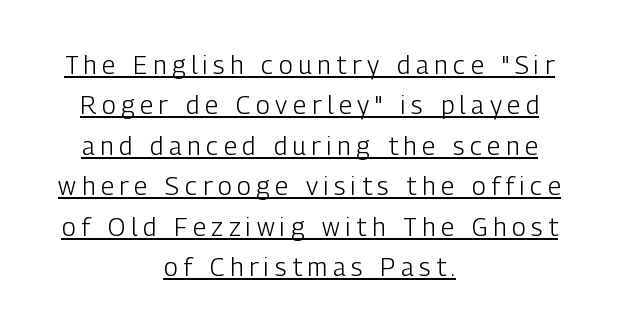
{"italic": "no", "bold": "no", "underline": "yes", "align": "center", "line_spacing": "normal", "line_spacing_ratio": 1.62, "letter_spacing": "wide", "letter_spacing_em": 0.23, "glyph_px": 25}
